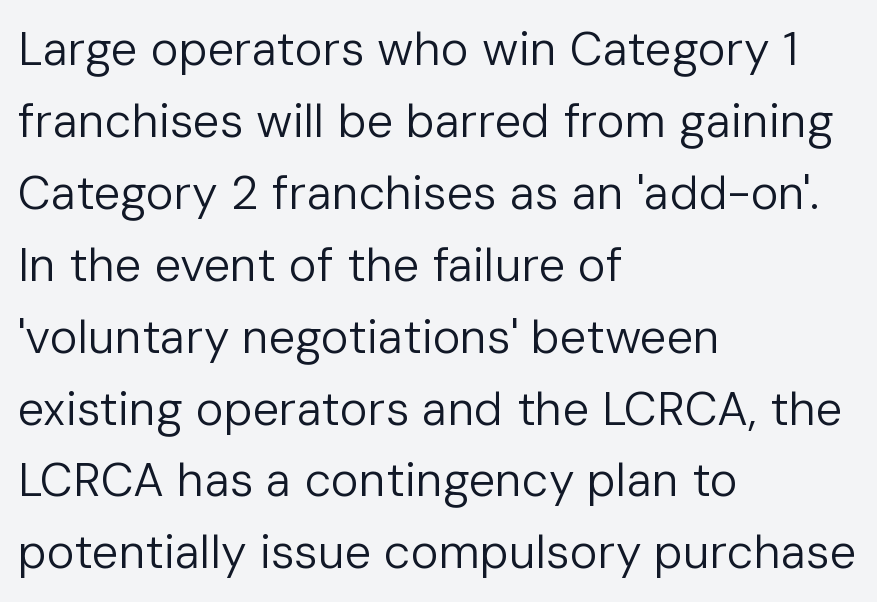
Q: Is the text bold? A: No.
Q: Is the text italic (slanted)? A: No, it is upright.
Q: Is the typeface a serif or a sans-serif typeface? A: Sans-serif.
Q: Is the text underlined? A: No.
Q: How is the paragraph aligned? A: Left-aligned.
Q: Is the spacing between letters normal or unusually wide? A: Normal.
Q: Is the spacing between lines tight, normal or loose? A: Normal.
Q: Width (condensed, normal, or wide)? A: Normal.
Q: Stroke contrast? A: Low.
Q: x-height? A: Medium.
Q: Monospaced? A: No.
